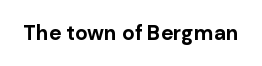
The image shows 21 px bold type, upright; set normal letter spacing, not underlined.
